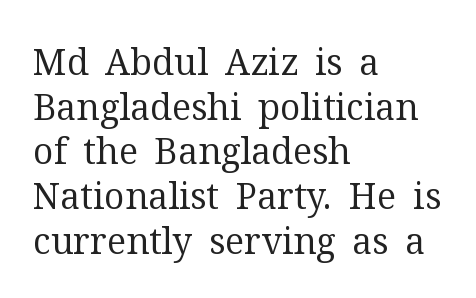
The image shows 36 px regular-weight serif type, upright; set left-aligned, line spacing 1.24x, normal letter spacing, not underlined; medium stroke contrast and a medium x-height.
